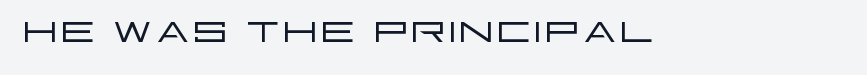
The image shows 56 px light, wide sans-serif type, upright; set normal letter spacing, not underlined; low stroke contrast and a large x-height.
